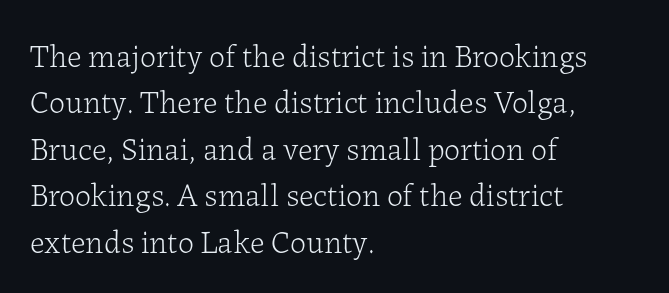
The image shows 32 px light serif type, upright; set left-aligned, normal line spacing (1.45x), normal letter spacing, not underlined; low stroke contrast and a medium x-height.
